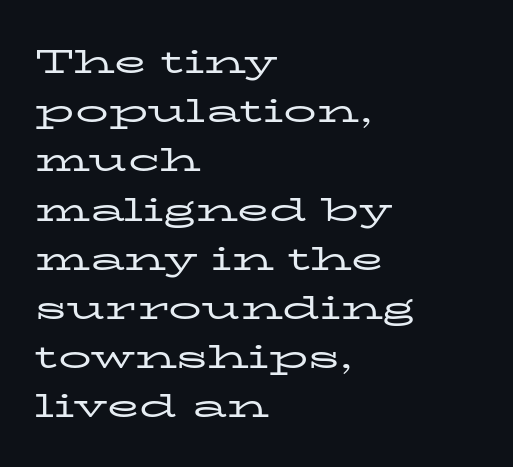
The image shows 33 px regular-weight, wide serif type, upright; set left-aligned, normal line spacing (1.49x), normal letter spacing, not underlined; low stroke contrast and a medium x-height.
